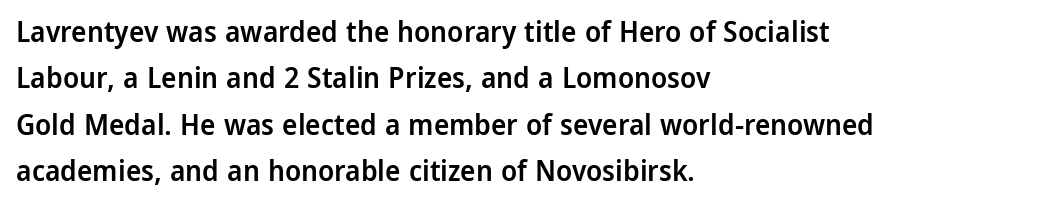
The image shows 29 px semibold sans-serif type, upright; set left-aligned, normal line spacing (1.6x), normal letter spacing, not underlined; low stroke contrast and a medium x-height.
